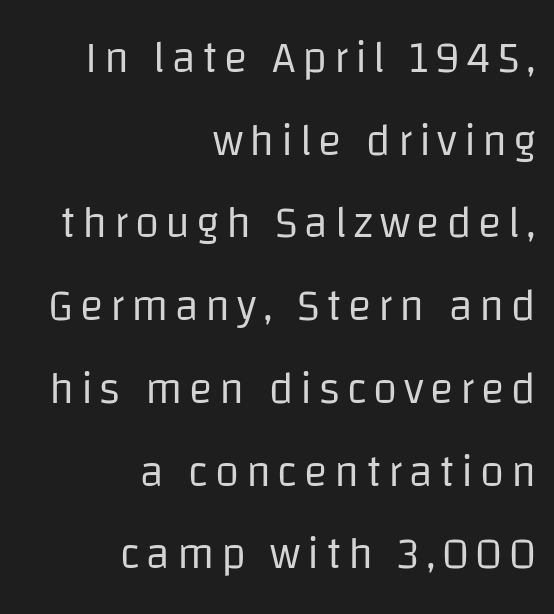
The image shows 44 px regular-weight sans-serif type, upright; set right-aligned, line spacing 1.88x, not underlined; low stroke contrast and a large x-height.
